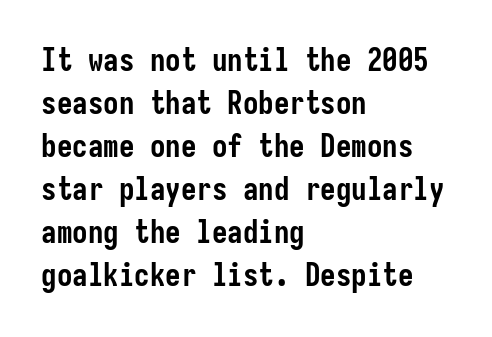
The image shows 31 px semibold, condensed sans-serif type, upright; set left-aligned, normal line spacing (1.39x), normal letter spacing, not underlined; low stroke contrast and a medium x-height.
